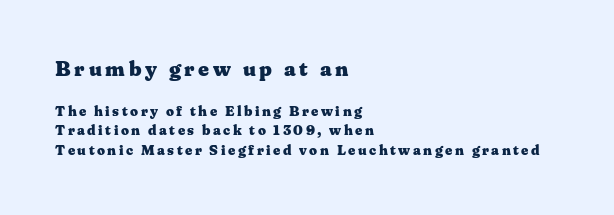
If you drew a line through each stem, it would be perfectly vertical. Teacher's note: observe the even left margin — that is flush-left alignment. The lines sit at an ordinary, default distance from one another. Look at the stroke-to-counter ratio: heavy, a bold.
